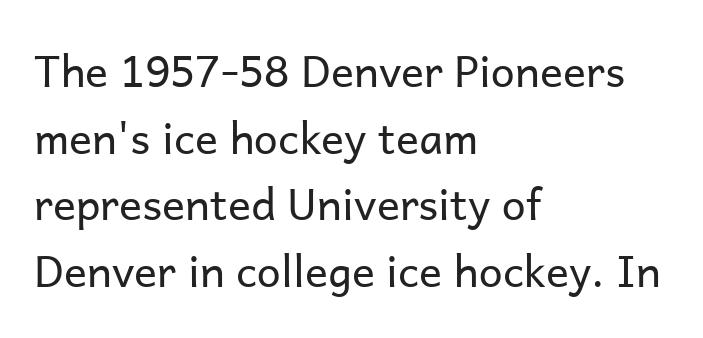
Nothing sits at the stroke ends, so this counts as sans-serif. The letters advance in unequal steps, a hallmark of proportional type. Here the glyphs are tracked normally, forming tight word shapes. The lettering stays uniformly vertical, giving the passage a roman look. The face looks like a standard text weight, possibly lighter. This rendering uses left alignment, leaving the right contour irregular.
